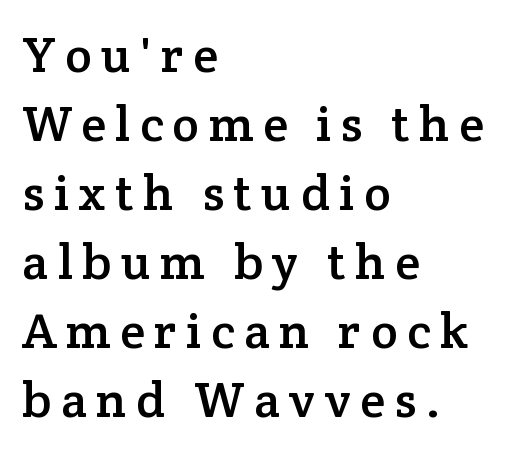
Q: Is the text italic (slanted)? A: No, it is upright.
Q: Is the typeface a serif or a sans-serif typeface? A: Serif.
Q: Is the text underlined? A: No.
Q: How is the paragraph aligned? A: Left-aligned.
Q: Is the spacing between lines tight, normal or loose? A: Normal.
Q: Width (condensed, normal, or wide)? A: Normal.
Q: Stroke contrast? A: Low.
Q: x-height? A: Medium.
Q: Monospaced? A: No.
